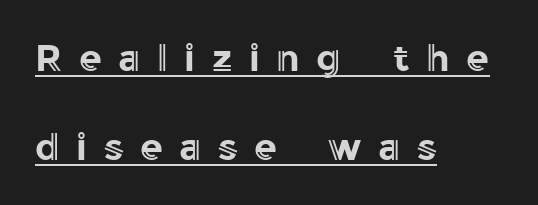
The image shows 37 px text type, upright; set left-aligned, loose line spacing (2.4x), unusually wide letter spacing (+0.45 em), underlined; a medium x-height.
